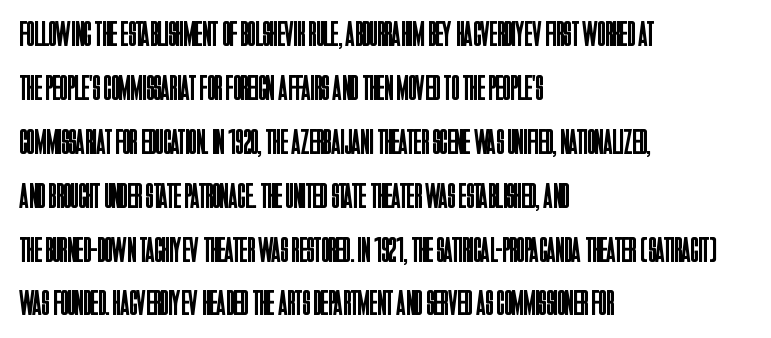
Q: Is the text bold? A: No.
Q: Is the text italic (slanted)? A: No, it is upright.
Q: Is the typeface a serif or a sans-serif typeface? A: Sans-serif.
Q: Is the text underlined? A: No.
Q: How is the paragraph aligned? A: Left-aligned.
Q: Is the spacing between letters normal or unusually wide? A: Normal.
Q: Is the spacing between lines tight, normal or loose? A: Normal.
Q: Width (condensed, normal, or wide)? A: Condensed.
Q: Stroke contrast? A: Low.
Q: x-height? A: Large.
Q: Monospaced? A: No.
